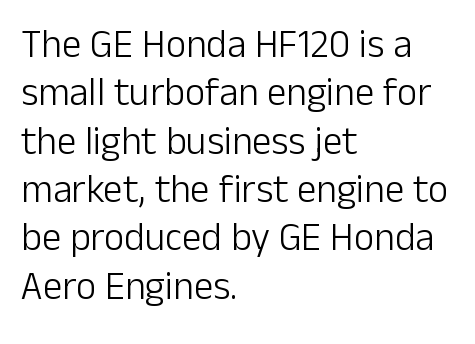
Where is the straight margin? On the left. In terms of posture, this sample is upright. Each word holds together tightly as a unit, with standard inter-letter gaps. A typesetter would call this proportional, since set widths differ per character.
